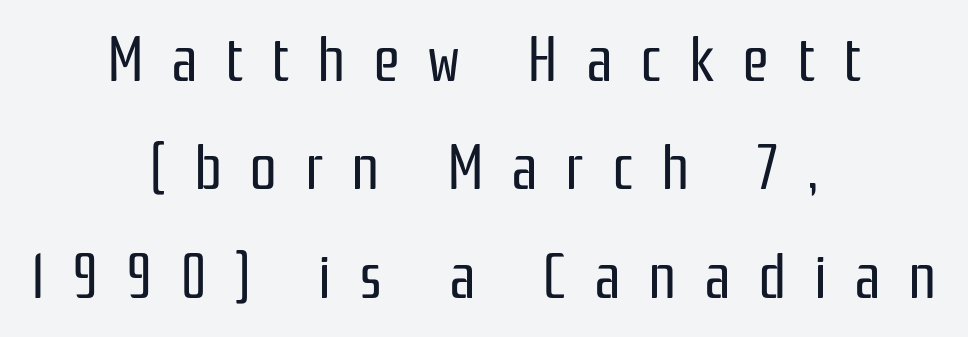
Q: Is the text bold? A: No.
Q: Is the text italic (slanted)? A: No, it is upright.
Q: Is the typeface a serif or a sans-serif typeface? A: Sans-serif.
Q: Is the text underlined? A: No.
Q: How is the paragraph aligned? A: Centered.
Q: Is the spacing between letters normal or unusually wide? A: Unusually wide.
Q: Width (condensed, normal, or wide)? A: Condensed.
Q: Stroke contrast? A: Low.
Q: x-height? A: Medium.
Q: Monospaced? A: No.
